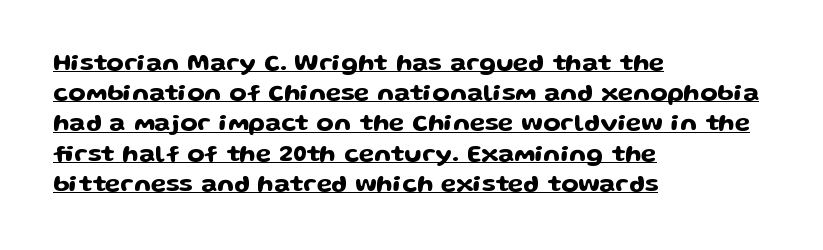
Q: Is the text italic (slanted)? A: No, it is upright.
Q: Is the text underlined? A: Yes.
Q: How is the paragraph aligned? A: Left-aligned.
Q: Is the spacing between letters normal or unusually wide? A: Normal.
